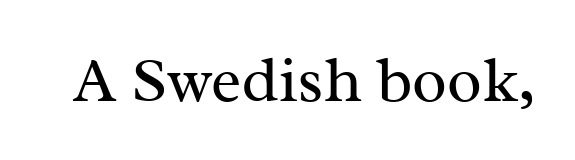
Q: Is the text bold? A: No.
Q: Is the text italic (slanted)? A: No, it is upright.
Q: Is the typeface a serif or a sans-serif typeface? A: Serif.
Q: Is the text underlined? A: No.
Q: Is the spacing between letters normal or unusually wide? A: Normal.
Q: Width (condensed, normal, or wide)? A: Normal.
Q: Stroke contrast? A: Medium.
Q: x-height? A: Medium.
Q: Monospaced? A: No.
